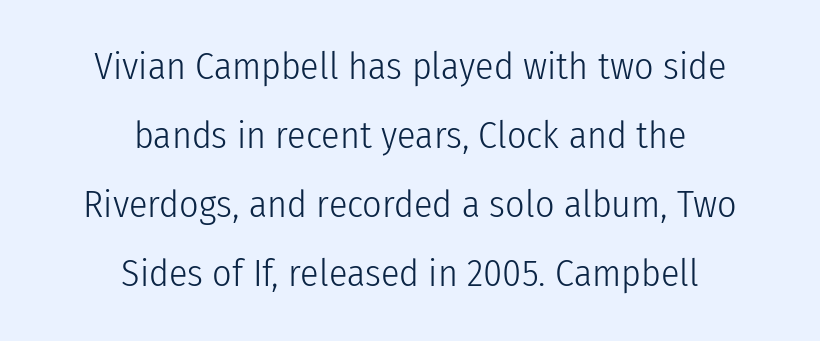
The image shows 38 px light, condensed sans-serif type, upright; set centered, line spacing 1.82x, normal letter spacing, not underlined; low stroke contrast and a medium x-height.
